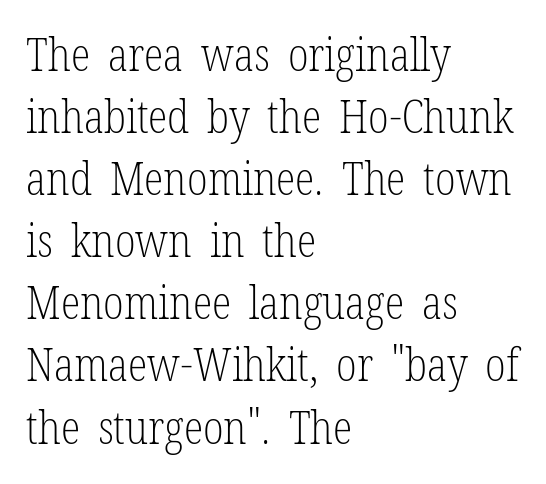
{"serif": "yes", "italic": "no", "bold": "no", "weight": "light", "width": "condensed", "stroke_contrast": "low", "x_height": "medium", "monospaced": "no", "underline": "no", "align": "left", "line_spacing": "normal", "line_spacing_ratio": 1.38, "letter_spacing": "normal", "letter_spacing_em": 0.0, "glyph_px": 45}
